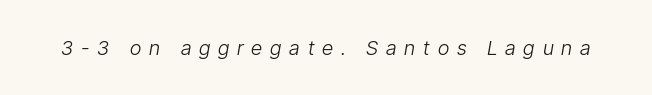
Is the type heavy? It reads as light-to-regular instead. Italic: yes, the glyphs are oblique. Characters follow at a spacing far wider than the type designer built in. Beneath every word, the page is bare.
